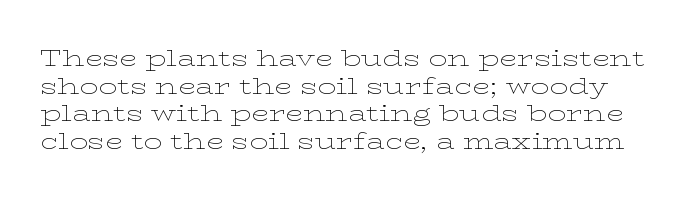
{"italic": "no", "bold": "no", "underline": "no", "line_spacing_ratio": 1.2, "letter_spacing": "normal", "letter_spacing_em": 0.0, "glyph_px": 23}
